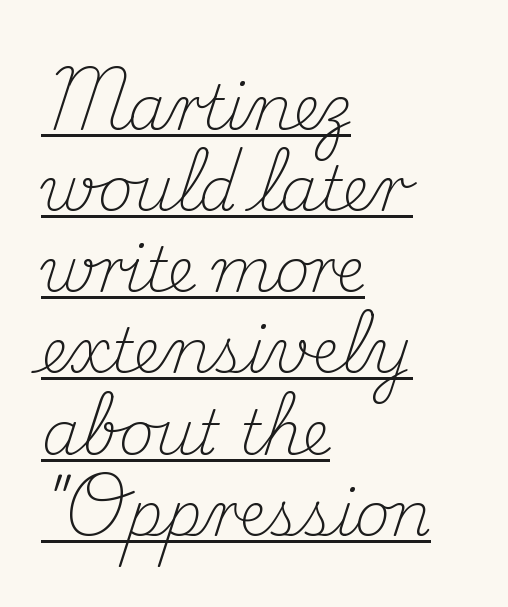
The image shows 61 px light serif type; set left-aligned, normal line spacing (1.33x), normal letter spacing, underlined; medium stroke contrast and a small x-height.
